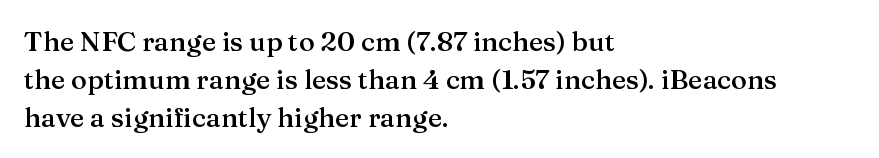
Short note: letters normally spaced. In terms of weight, the rendering is demibold, just under bold. Students, observe: this is what conventionally led text looks like. The typography opts for an upright posture over an oblique one. Each line starts at the same left margin while the right side varies. Check the space under the baseline: it is left empty.
